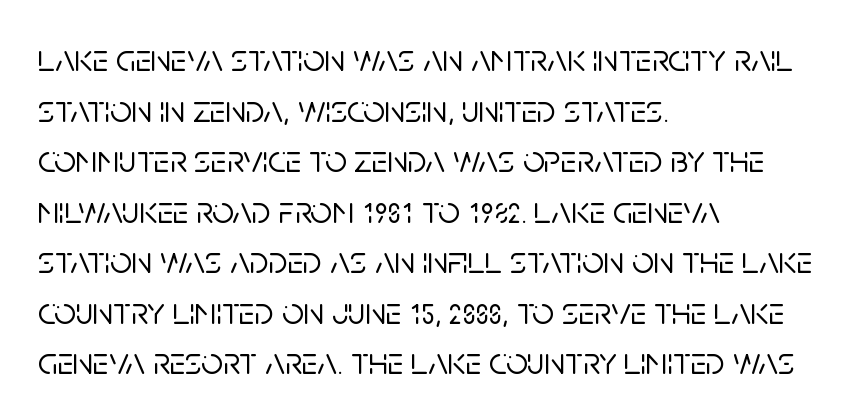
Q: Is the text italic (slanted)? A: No, it is upright.
Q: Is the typeface a serif or a sans-serif typeface? A: Sans-serif.
Q: Is the text underlined? A: No.
Q: How is the paragraph aligned? A: Left-aligned.
Q: Is the spacing between letters normal or unusually wide? A: Normal.
Q: Is the spacing between lines tight, normal or loose? A: Normal.
Q: Width (condensed, normal, or wide)? A: Normal.
Q: Stroke contrast? A: Low.
Q: x-height? A: Large.
Q: Monospaced? A: No.
